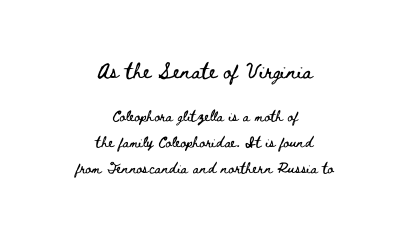
Q: Is the text italic (slanted)? A: Yes.
Q: Is the text underlined? A: No.
Q: How is the paragraph aligned? A: Centered.
Q: Is the spacing between letters normal or unusually wide? A: Normal.
Q: Which block of text is set in a larger size, the first (top) or the second (bottom)? A: The first (top) one.
